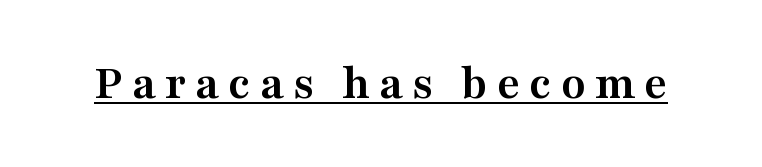
{"serif": "yes", "italic": "no", "bold": "yes", "weight": "semibold", "width": "wide", "stroke_contrast": "medium", "x_height": "medium", "monospaced": "no", "underline": "yes", "glyph_px": 50}
